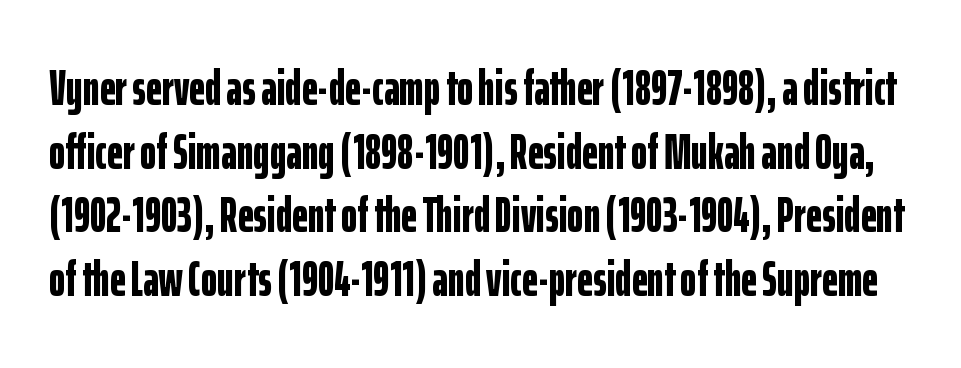
Q: Is the text bold? A: Yes.
Q: Is the text italic (slanted)? A: No, it is upright.
Q: Is the typeface a serif or a sans-serif typeface? A: Sans-serif.
Q: Is the text underlined? A: No.
Q: Is the spacing between letters normal or unusually wide? A: Normal.
Q: Is the spacing between lines tight, normal or loose? A: Normal.
Q: Width (condensed, normal, or wide)? A: Condensed.
Q: Stroke contrast? A: Low.
Q: x-height? A: Medium.
Q: Monospaced? A: No.
